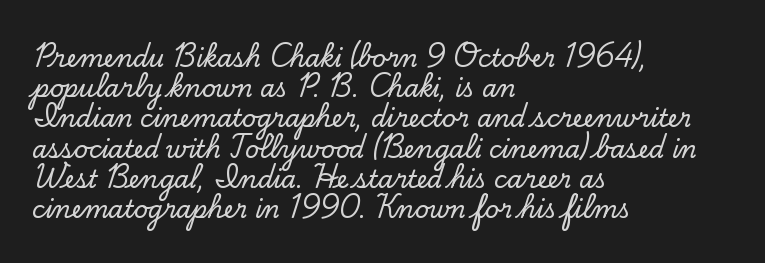
Leading: standard. The text block is weighted toward the left margin, trailing off unevenly rightward. Default kerning and tracking; the words read as compact shapes. Underlining? Definitely not there.
